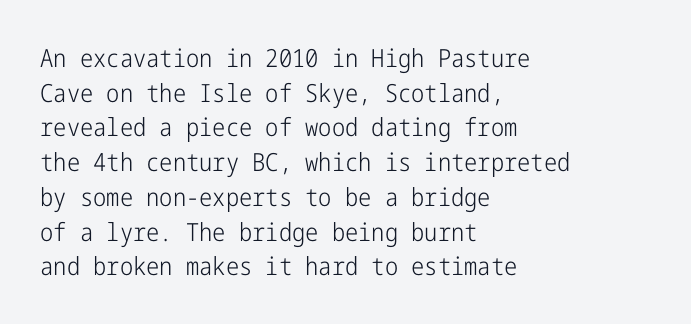
The image shows 25 px text type, upright; set left-aligned, normal line spacing (1.39x), normal letter spacing, not underlined.
